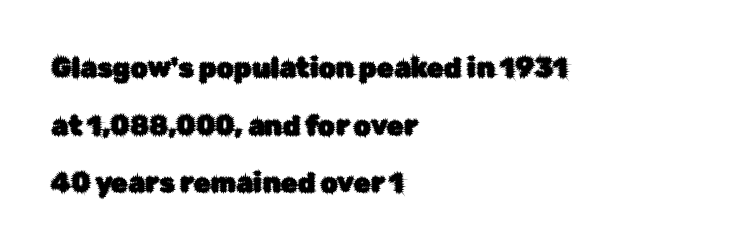
Q: Is the text italic (slanted)? A: No, it is upright.
Q: Is the text underlined? A: No.
Q: How is the paragraph aligned? A: Left-aligned.
Q: Is the spacing between letters normal or unusually wide? A: Normal.
Q: Is the spacing between lines tight, normal or loose? A: Loose.
